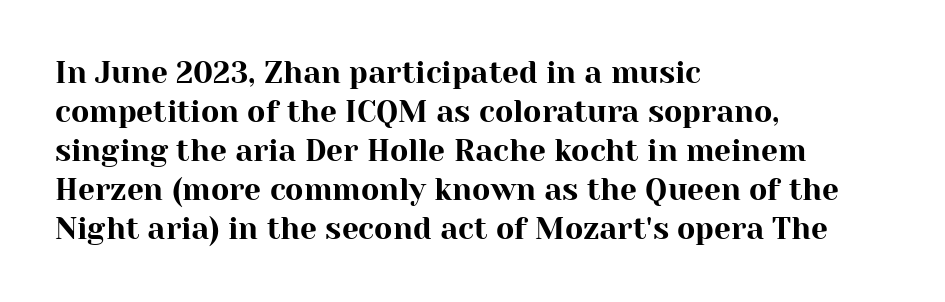
{"serif": "yes", "italic": "no", "width": "normal", "stroke_contrast": "high", "x_height": "medium", "monospaced": "no", "underline": "no", "align": "left", "line_spacing": "normal", "line_spacing_ratio": 1.3, "letter_spacing": "normal", "letter_spacing_em": 0.0, "glyph_px": 30}
